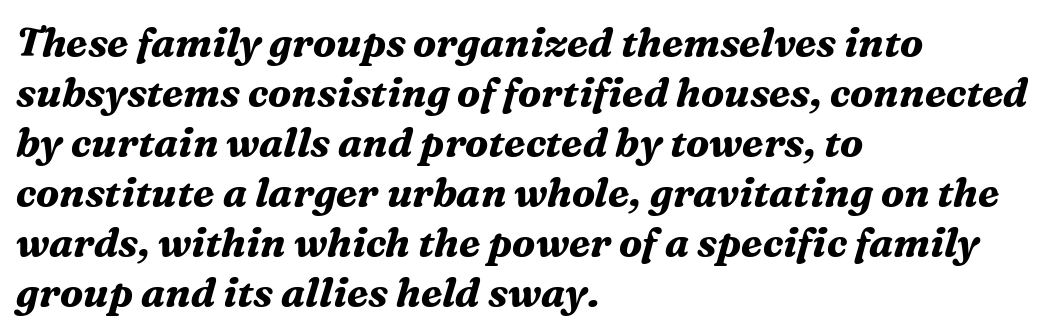
Q: Is the text bold? A: Yes.
Q: Is the text italic (slanted)? A: Yes, it leans right by about 16 degrees.
Q: Is the typeface a serif or a sans-serif typeface? A: Serif.
Q: Is the text underlined? A: No.
Q: How is the paragraph aligned? A: Left-aligned.
Q: Is the spacing between letters normal or unusually wide? A: Normal.
Q: Is the spacing between lines tight, normal or loose? A: Normal.
Q: Width (condensed, normal, or wide)? A: Normal.
Q: Stroke contrast? A: Medium.
Q: x-height? A: Medium.
Q: Monospaced? A: No.
